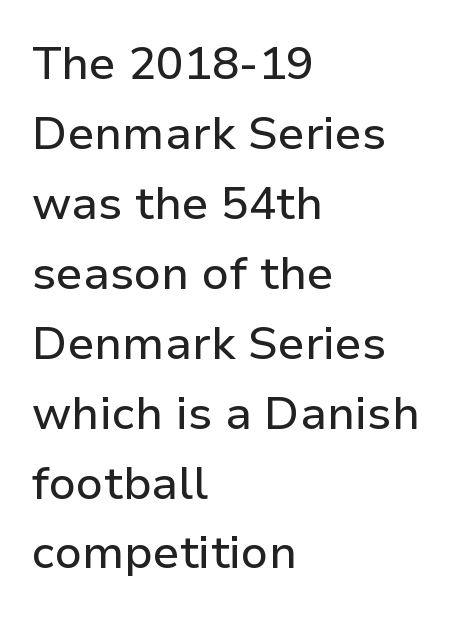
The image shows 46 px sans-serif type, upright; set left-aligned, normal line spacing (1.52x), normal letter spacing, not underlined; low stroke contrast and a medium x-height.
